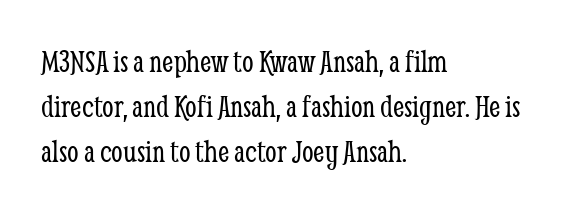
Caption: standard tracking, unaltered. Descenders are the only things crossing below the line. In terms of letterform style, serifs are clearly present. Nothing heavy about these letters — not bold at all. The ragged edge is on the right, which tells us the setting is flush left.
